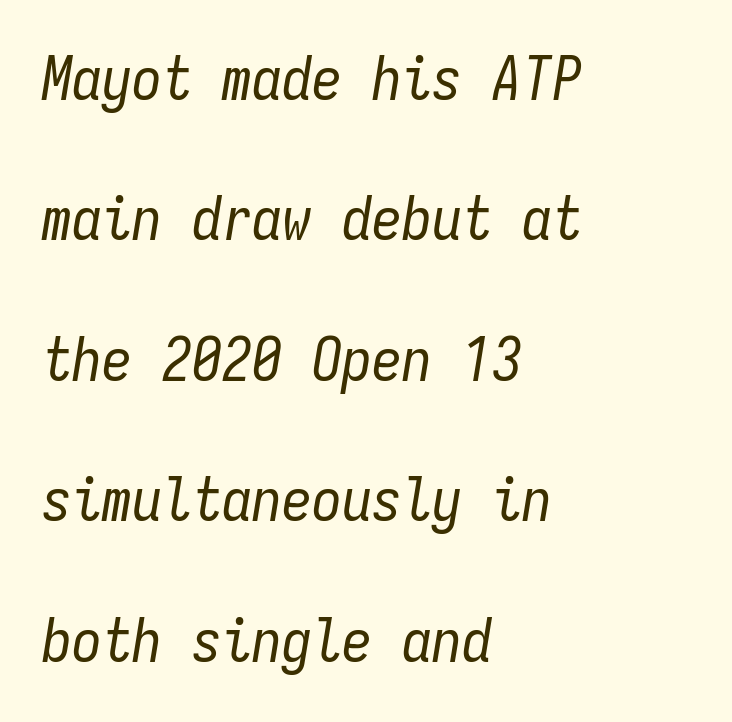
The glyphs are unaccompanied by any horizontal stroke below them. This is not heavy type; no bold has been used. These lines are rendered in a fixed-pitch font. These lines stack with their left ends in a neat column. Is the type slanted? Yes — the strokes lean at a clear angle.
